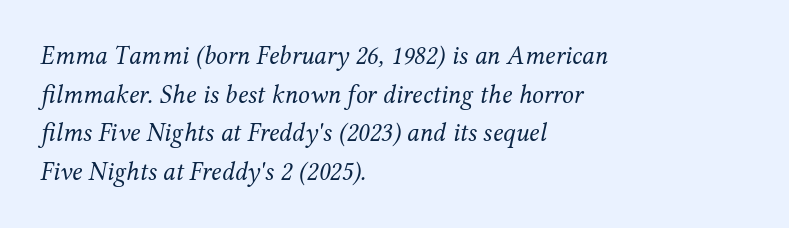
Q: Is the text bold? A: No.
Q: Is the text italic (slanted)? A: Yes, it leans right by about 12 degrees.
Q: Is the text underlined? A: No.
Q: How is the paragraph aligned? A: Left-aligned.
Q: Is the spacing between letters normal or unusually wide? A: Normal.
Q: Is the spacing between lines tight, normal or loose? A: Normal.
